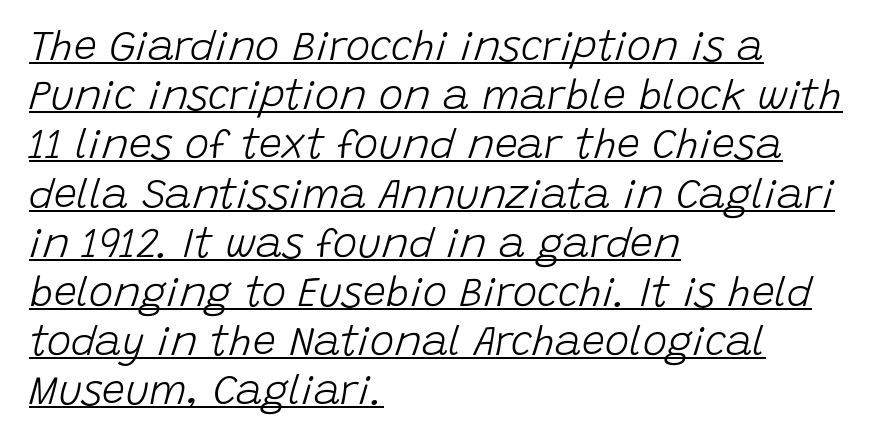
Q: Is the text bold? A: No.
Q: Is the text italic (slanted)? A: Yes, it leans right by about 15 degrees.
Q: Is the text underlined? A: Yes.
Q: How is the paragraph aligned? A: Left-aligned.
Q: Is the spacing between letters normal or unusually wide? A: Normal.
Q: Width (condensed, normal, or wide)? A: Normal.
Q: Stroke contrast? A: Low.
Q: x-height? A: Large.
Q: Monospaced? A: No.
